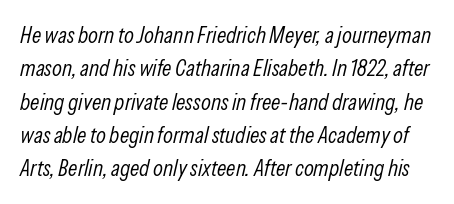
The image shows 23 px text type, italic (leaning right); set normal line spacing (1.45x), normal letter spacing, not underlined.
